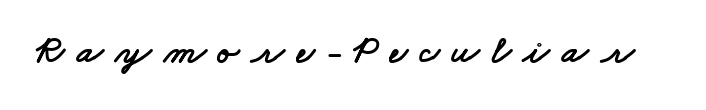
The image shows 39 px wide sans-serif type; set unusually wide letter spacing (+0.31 em), not underlined; low stroke contrast and a small x-height.
